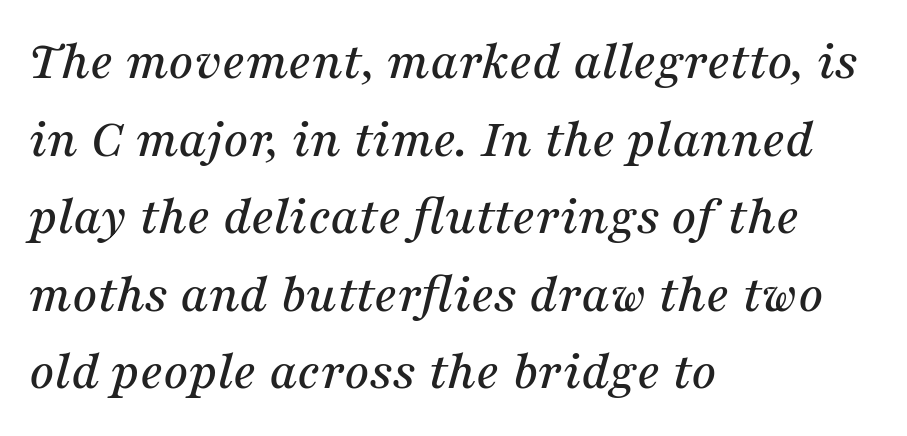
{"serif": "yes", "italic": "yes", "lean": "right", "slant_degrees": 16, "width": "normal", "stroke_contrast": "medium", "x_height": "medium", "monospaced": "no", "underline": "no", "align": "left", "line_spacing": "normal", "line_spacing_ratio": 1.41, "letter_spacing": "normal", "letter_spacing_em": 0.0, "glyph_px": 55}
